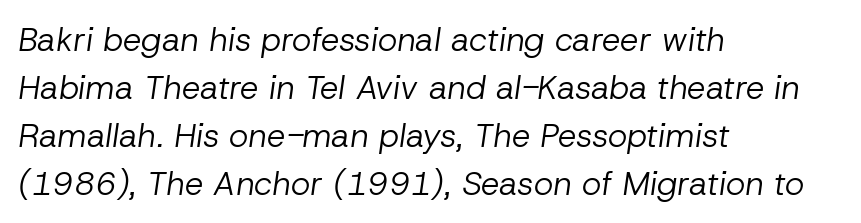
Q: Is the text bold? A: No.
Q: Is the text italic (slanted)? A: Yes, it leans right by about 8 degrees.
Q: Is the text underlined? A: No.
Q: How is the paragraph aligned? A: Left-aligned.
Q: Is the spacing between letters normal or unusually wide? A: Normal.
Q: Is the spacing between lines tight, normal or loose? A: Normal.
Q: Width (condensed, normal, or wide)? A: Normal.
Q: Stroke contrast? A: Low.
Q: x-height? A: Medium.
Q: Monospaced? A: No.
